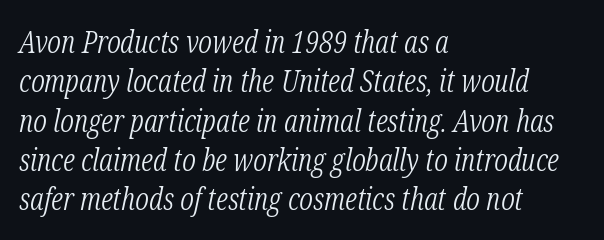
The image shows 31 px light, condensed serif type, italic (leaning right); set left-aligned, normal line spacing (1.27x), normal letter spacing, not underlined; low stroke contrast and a medium x-height.
